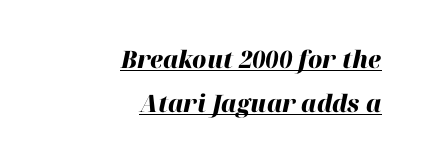
{"italic": "yes", "lean": "right", "slant_degrees": 12, "bold": "yes", "underline": "yes", "align": "right", "line_spacing_ratio": 1.84, "letter_spacing": "normal", "letter_spacing_em": 0.0, "glyph_px": 24}
